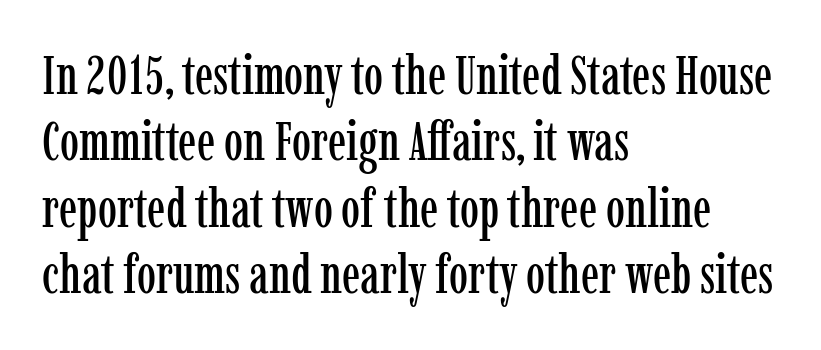
The image shows 54 px condensed serif type, upright; set left-aligned, line spacing 1.23x, normal letter spacing, not underlined; low stroke contrast and a medium x-height.
